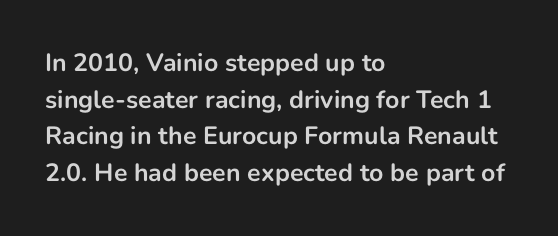
Compared with an ordinary text face, these strokes are far heavier — a full bold. Tall strokes in this sample are plumb rather than angled. Reading down the block, your eye returns to a fixed left position each line. The space directly below the letters is spotless. Leading matches the norm, producing a regular column. The type is set solid horizontally, with unmodified tracking.
